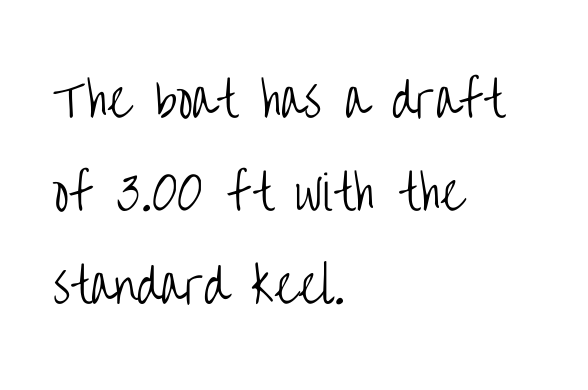
The strip under each line holds only bare page. Notice the wide empty band between every row — that's loose leading. Compared with a typical body face, this is equally light or lighter still. A typesetter would label this face a sans. The lettering stays uniformly vertical, giving the passage a roman look.
